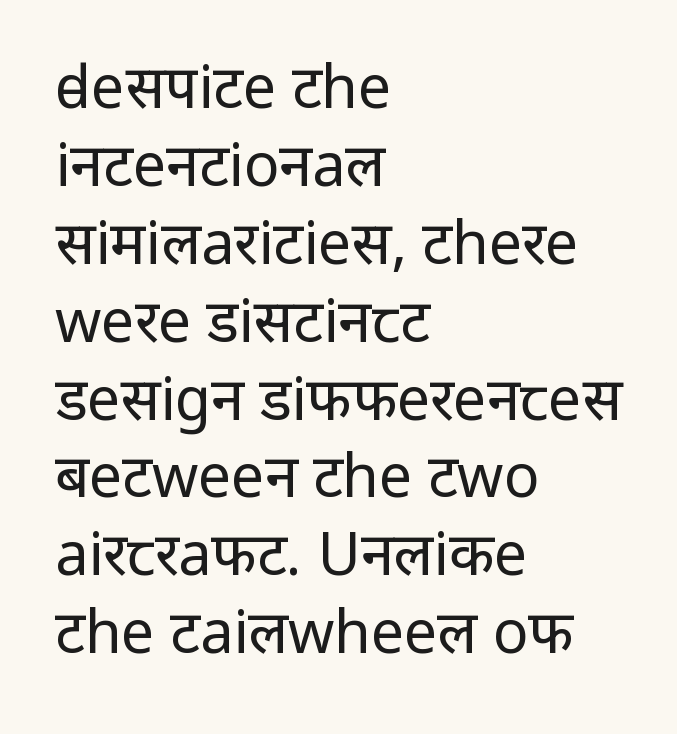
Q: Is the text bold? A: No.
Q: Is the text italic (slanted)? A: No, it is upright.
Q: Is the typeface a serif or a sans-serif typeface? A: Sans-serif.
Q: Is the text underlined? A: No.
Q: How is the paragraph aligned? A: Left-aligned.
Q: Is the spacing between letters normal or unusually wide? A: Normal.
Q: Is the spacing between lines tight, normal or loose? A: Normal.
Q: Width (condensed, normal, or wide)? A: Normal.
Q: Stroke contrast? A: Low.
Q: x-height? A: Medium.
Q: Monospaced? A: No.
